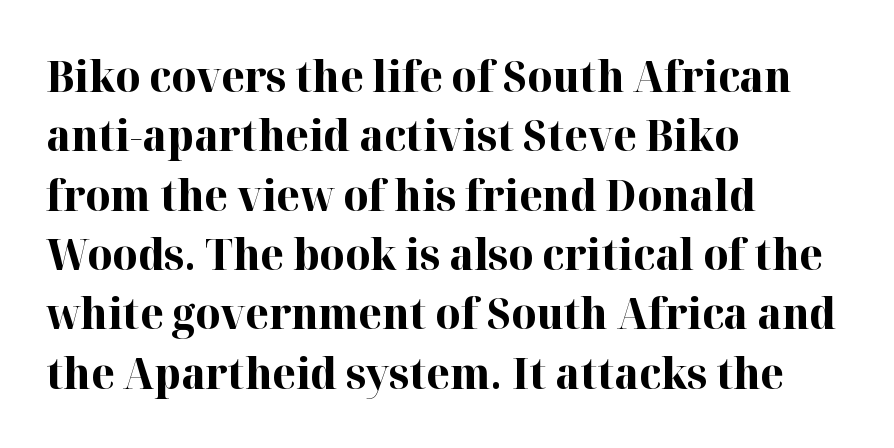
{"serif": "yes", "italic": "no", "bold": "yes", "weight": "bold", "width": "normal", "stroke_contrast": "high", "x_height": "medium", "monospaced": "no", "underline": "no", "align": "left", "line_spacing": "normal", "line_spacing_ratio": 1.38, "letter_spacing": "normal", "letter_spacing_em": 0.0, "glyph_px": 43}
